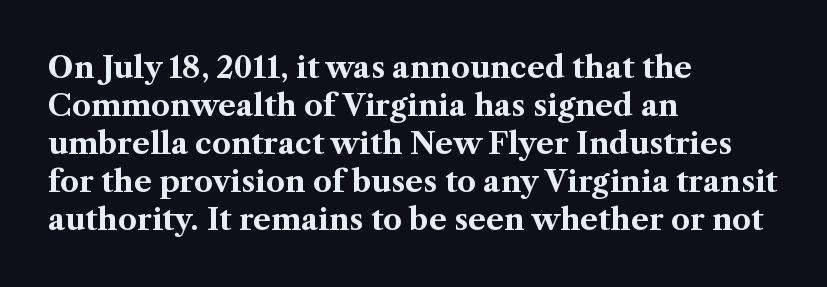
{"serif": "yes", "italic": "no", "bold": "yes", "weight": "bold", "width": "normal", "stroke_contrast": "medium", "x_height": "medium", "monospaced": "no", "underline": "no", "align": "left", "line_spacing": "normal", "line_spacing_ratio": 1.27, "letter_spacing": "normal", "letter_spacing_em": 0.0, "glyph_px": 30}
